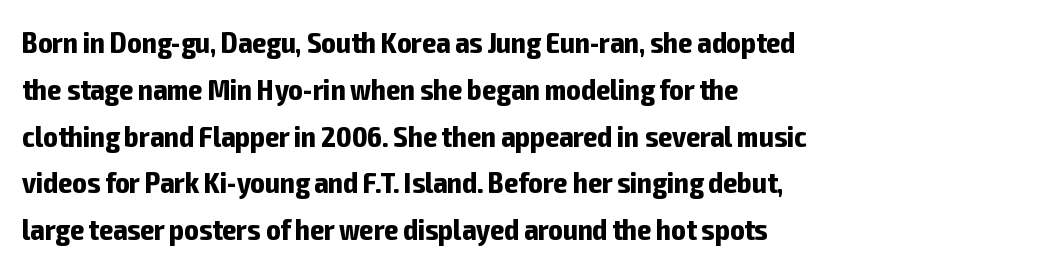
{"serif": "no", "italic": "no", "bold": "yes", "weight": "bold", "width": "condensed", "stroke_contrast": "low", "x_height": "medium", "monospaced": "no", "underline": "no", "align": "left", "line_spacing": "normal", "line_spacing_ratio": 1.56, "letter_spacing": "normal", "letter_spacing_em": 0.0, "glyph_px": 30}
